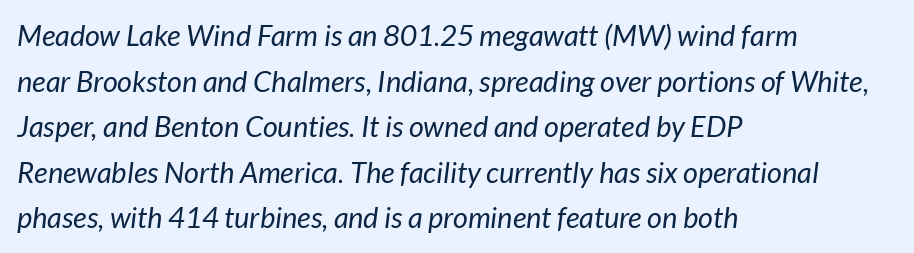
The image shows 29 px regular-weight type, italic (leaning right); set left-aligned, normal line spacing (1.57x), normal letter spacing, not underlined; low stroke contrast and a medium x-height.
